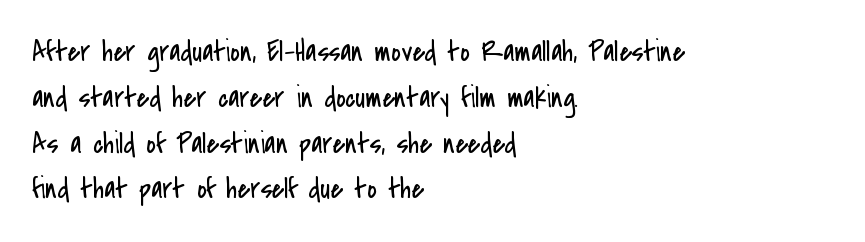
The letters sit at their default tracking, neither squeezed nor spread. Unlike italic type, these characters show no tilt at all. Check the space under the baseline: it is left empty. Think standard paragraph weight, or any step lighter than that. Vertical spacing — default. The paragraph has a hard left edge and a soft right edge.
